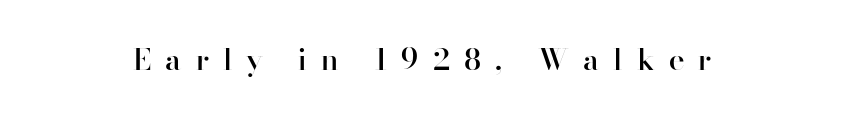
The face used here is rendered with a markedly widened letterfit. Rendered with straight, roman letterforms. These lines carry some extra weight — a demibold, not a full bold. The words here are not underlined.
